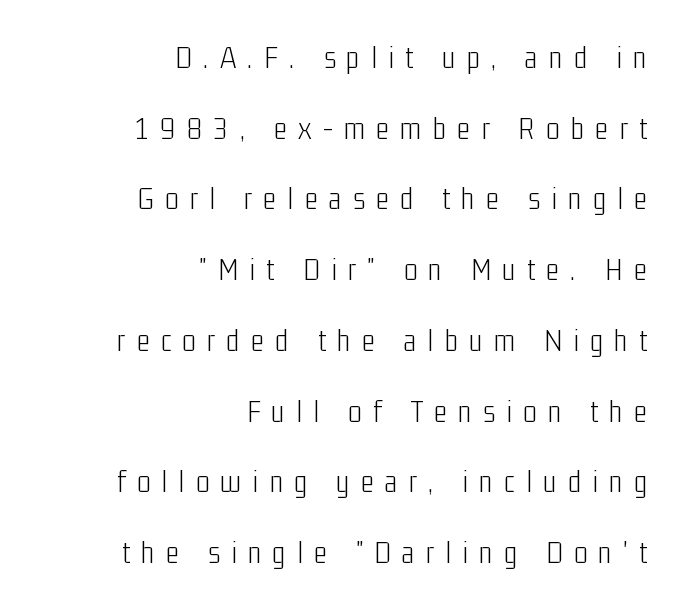
Baseline-to-baseline distance is far greater than the letter height. The letterforms stand isolated, each surrounded by extra space. The face used here is proportionally spaced, like ordinary book or web type. Leftover space on each line is placed entirely before the opening word. What kind of face is this? One without serifs — a sans. The foot of each line stays bare and open.
